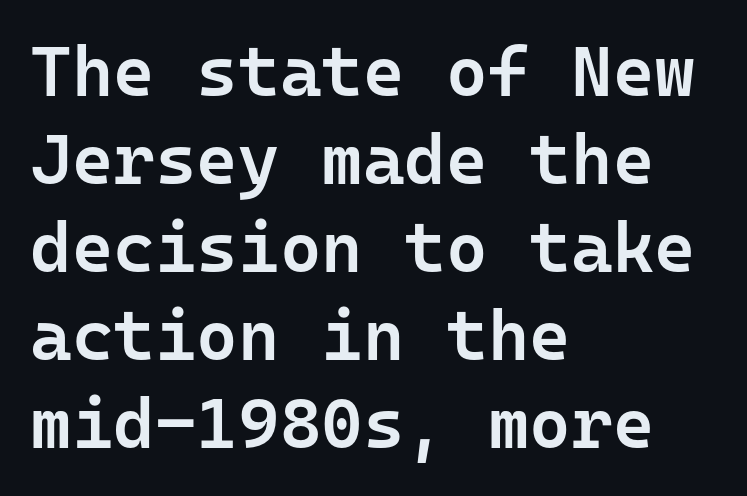
The image shows 71 px semibold sans-serif type, upright, monospaced; set left-aligned, line spacing 1.24x, normal letter spacing, not underlined; low stroke contrast and a medium x-height.
